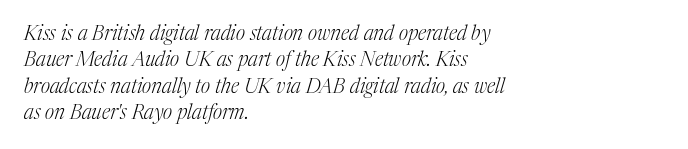
Q: Is the text bold? A: No.
Q: Is the text italic (slanted)? A: Yes, it leans right by about 17 degrees.
Q: Is the text underlined? A: No.
Q: How is the paragraph aligned? A: Left-aligned.
Q: Is the spacing between letters normal or unusually wide? A: Normal.
Q: Is the spacing between lines tight, normal or loose? A: Normal.
